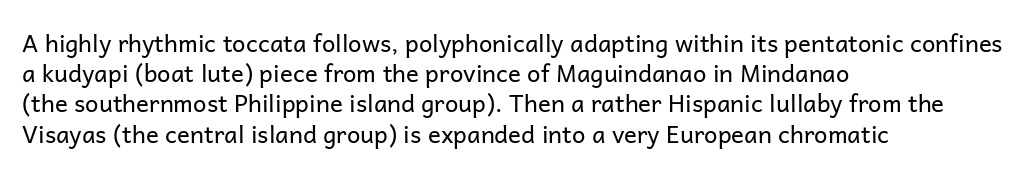
Q: Is the text bold? A: No.
Q: Is the text italic (slanted)? A: No, it is upright.
Q: Is the text underlined? A: No.
Q: How is the paragraph aligned? A: Left-aligned.
Q: Is the spacing between letters normal or unusually wide? A: Normal.
Q: Is the spacing between lines tight, normal or loose? A: Normal.
